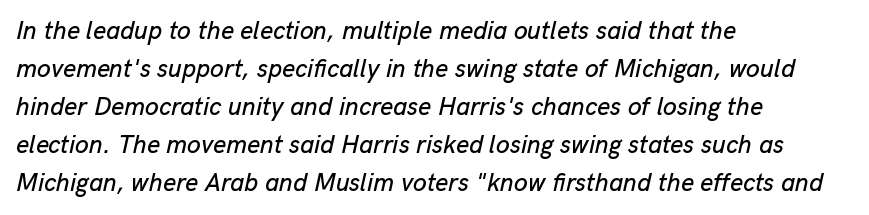
The image shows 25 px text type, italic (leaning right); set left-aligned, normal line spacing (1.52x), normal letter spacing, not underlined.
